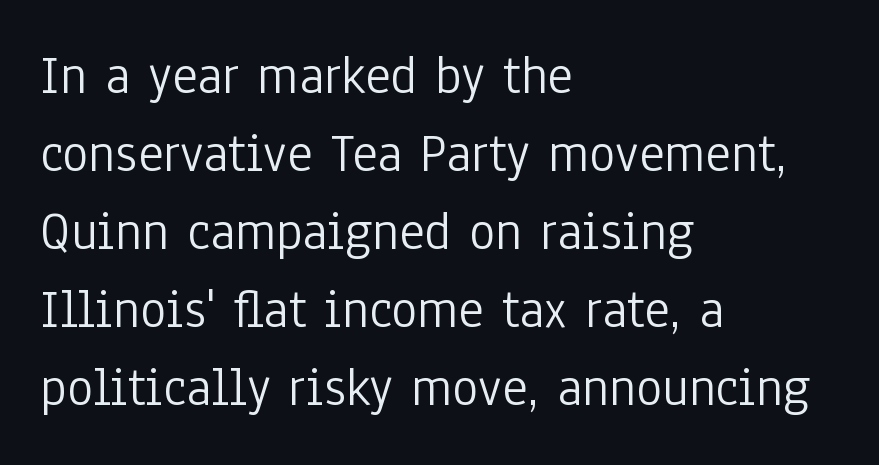
Baseline-to-baseline distance is the conventional proportion of letter height. The passage shown is typed in a proportional face where columns would drift. Where is the straight margin? On the left. Each letter's strokes conclude bluntly, with no projecting serifs.
